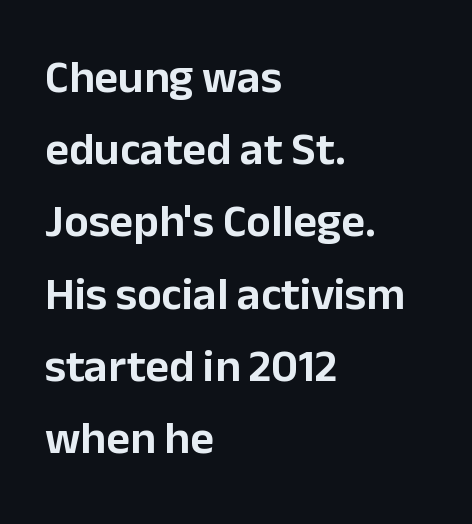
Q: Is the text italic (slanted)? A: No, it is upright.
Q: Is the typeface a serif or a sans-serif typeface? A: Sans-serif.
Q: Is the text underlined? A: No.
Q: How is the paragraph aligned? A: Left-aligned.
Q: Is the spacing between letters normal or unusually wide? A: Normal.
Q: Is the spacing between lines tight, normal or loose? A: Normal.
Q: Width (condensed, normal, or wide)? A: Normal.
Q: Stroke contrast? A: Low.
Q: x-height? A: Medium.
Q: Monospaced? A: No.
